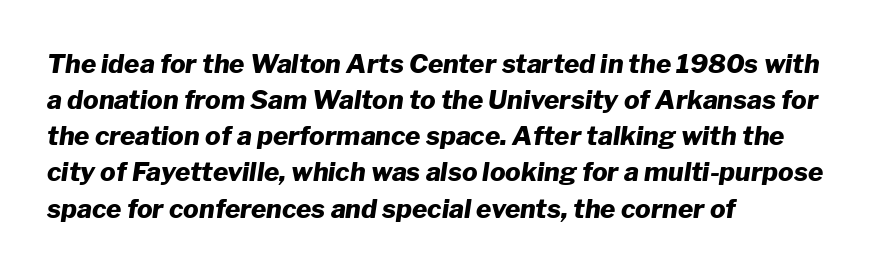
The image shows 26 px bold type, italic (leaning right); set left-aligned, normal line spacing (1.39x), normal letter spacing, not underlined.
